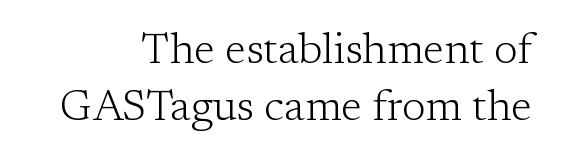
{"serif": "yes", "italic": "no", "bold": "no", "weight": "light", "width": "normal", "stroke_contrast": "low", "x_height": "medium", "monospaced": "no", "underline": "no", "align": "right", "line_spacing": "normal", "line_spacing_ratio": 1.33, "letter_spacing": "normal", "letter_spacing_em": 0.0, "glyph_px": 43}
